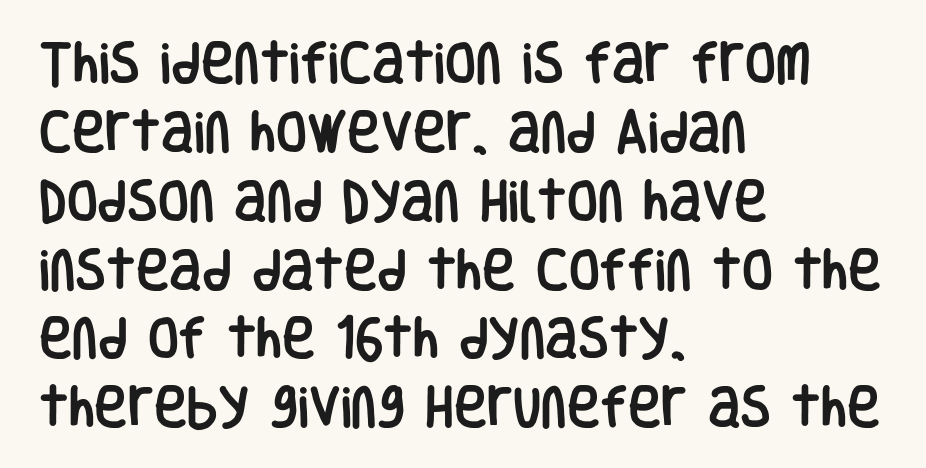
{"serif": "no", "italic": "no", "width": "condensed", "stroke_contrast": "low", "x_height": "large", "monospaced": "no", "underline": "no", "align": "left", "line_spacing": "normal", "line_spacing_ratio": 1.53, "letter_spacing": "normal", "letter_spacing_em": 0.0, "glyph_px": 45}
